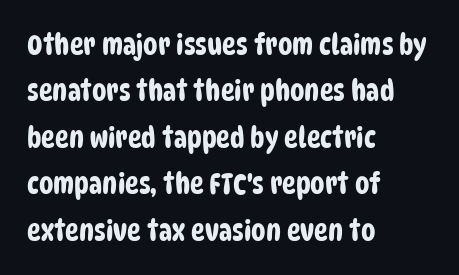
The image shows 29 px condensed sans-serif type; set left-aligned, normal line spacing (1.6x), normal letter spacing, not underlined; low stroke contrast and a large x-height.
